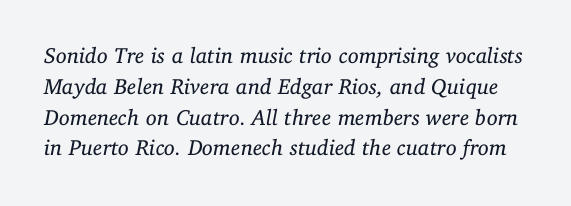
The image shows 22 px text type, italic (leaning right); set normal line spacing (1.4x), normal letter spacing, not underlined.
